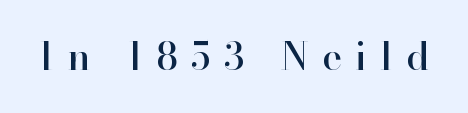
The image shows 38 px serif type, upright; set unusually wide letter spacing (+0.35 em), not underlined; high stroke contrast and a small x-height.
